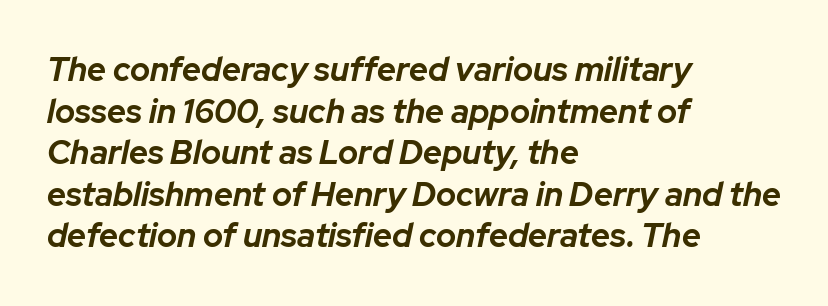
Q: Is the text bold? A: Yes.
Q: Is the text italic (slanted)? A: Yes, it leans right by about 12 degrees.
Q: Is the text underlined? A: No.
Q: How is the paragraph aligned? A: Left-aligned.
Q: Is the spacing between letters normal or unusually wide? A: Normal.
Q: Is the spacing between lines tight, normal or loose? A: Normal.
Q: Width (condensed, normal, or wide)? A: Normal.
Q: Stroke contrast? A: Low.
Q: x-height? A: Medium.
Q: Monospaced? A: No.
